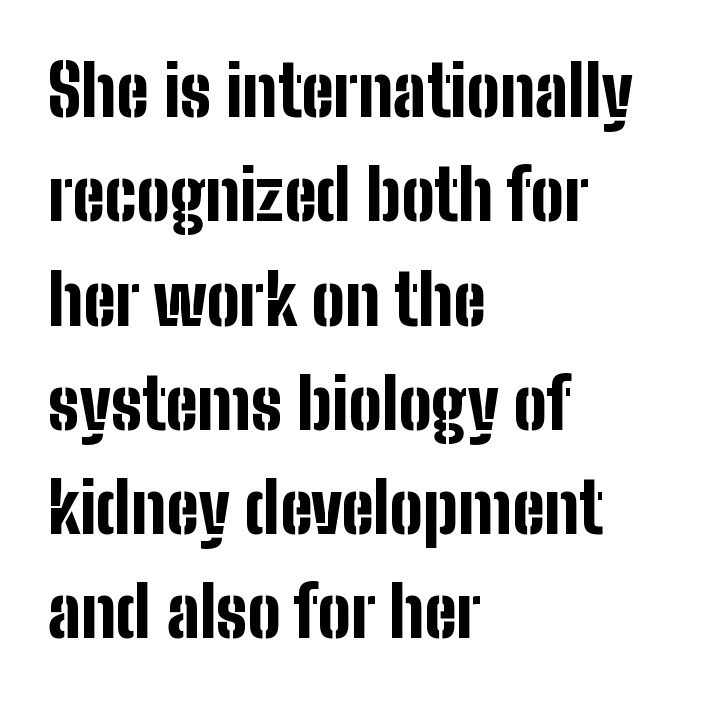
{"serif": "no", "italic": "no", "bold": "yes", "weight": "bold", "width": "condensed", "stroke_contrast": "low", "x_height": "medium", "monospaced": "no", "underline": "no", "align": "left", "line_spacing": "normal", "line_spacing_ratio": 1.49, "letter_spacing": "normal", "letter_spacing_em": 0.0, "glyph_px": 70}
